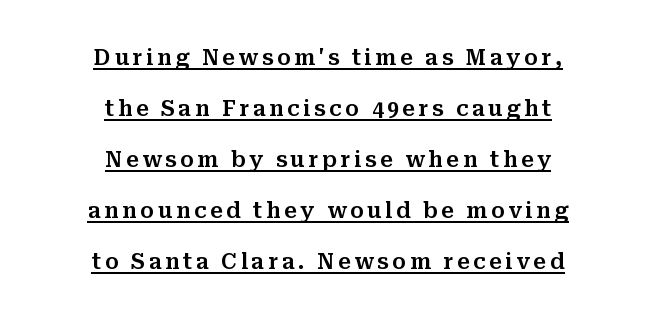
The image shows 21 px text type, upright; set centered, loose line spacing (2.43x), underlined.
